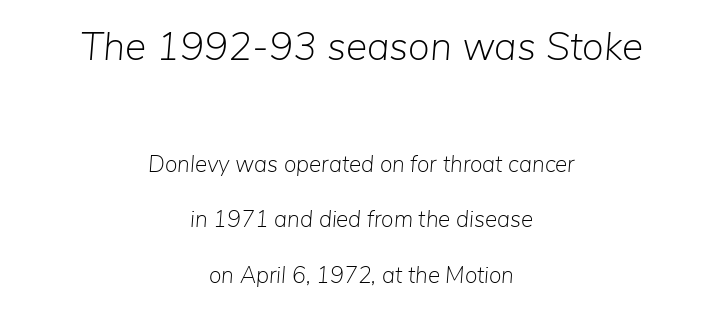
{"italic": "yes", "lean": "right", "slant_degrees": 5, "bold": "no", "weight": "light", "width": "normal", "stroke_contrast": "low", "x_height": "medium", "monospaced": "no", "underline": "no", "align": "center", "line_spacing": "loose", "line_spacing_ratio": 2.42, "letter_spacing": "normal", "letter_spacing_em": 0.0, "larger_block": "first", "size_ratio": 1.74, "glyph_px": 40}
